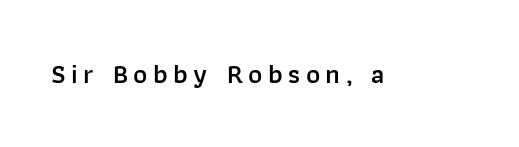
The font is running at a semibold setting, under full bold. Designer's note — italics off, roman on. A clean baseline with only descenders dipping below it. The letters are spread apart with noticeably loose tracking.
